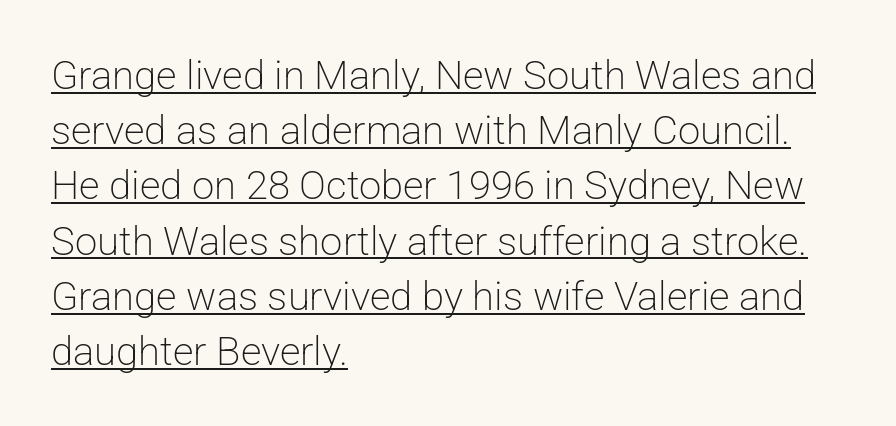
{"serif": "no", "italic": "no", "bold": "no", "weight": "light", "width": "normal", "stroke_contrast": "low", "x_height": "medium", "monospaced": "no", "underline": "yes", "align": "left", "line_spacing": "normal", "line_spacing_ratio": 1.38, "letter_spacing": "normal", "letter_spacing_em": 0.0, "glyph_px": 40}
